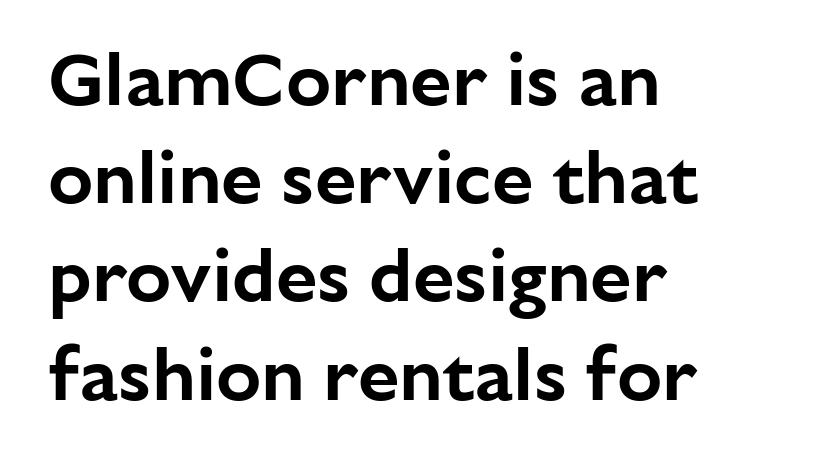
Posture: straight, roman, zero tilt. All the whitespace from short lines collects on the right. Spacing verdict: proportional, widths tailored to each character. Letters rest on an invisible, unmarked baseline. Is this a sans? Yes — the strokes have no serifs. Summary of vertical rhythm: regular, with standard interline spacing.
